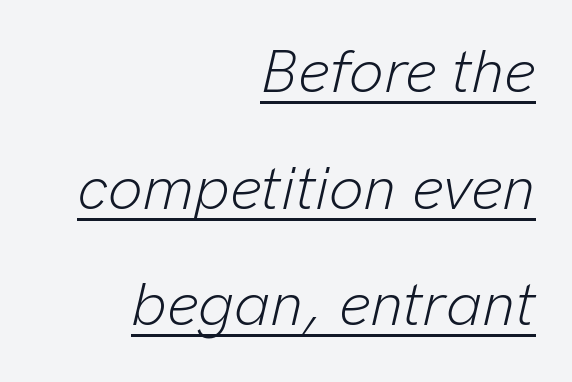
This is not heavy type; no bold has been used. Would a proofreader flag this as italicized? Yes. The setting favours the right margin, as signatures and pull-quotes sometimes do. These lines are rendered in a variable-pitch font.
